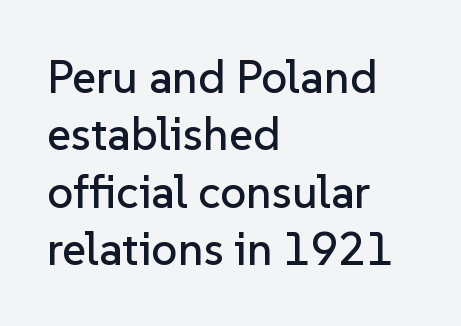
The image shows 46 px sans-serif type, upright; set left-aligned, normal line spacing (1.25x), normal letter spacing, not underlined; low stroke contrast and a medium x-height.
